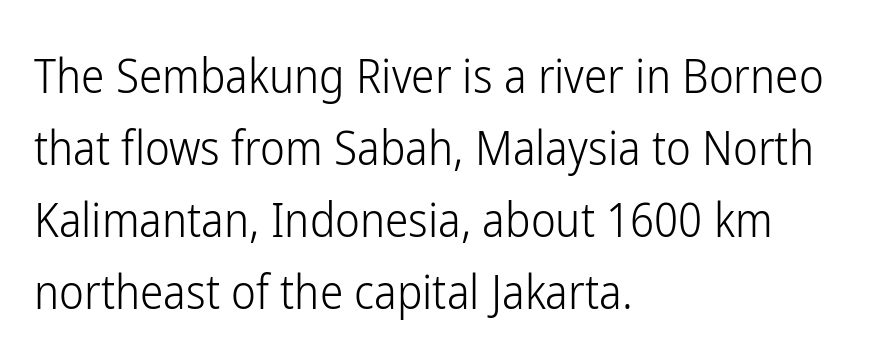
{"serif": "no", "italic": "no", "bold": "no", "weight": "light", "width": "condensed", "stroke_contrast": "low", "x_height": "medium", "monospaced": "no", "underline": "no", "align": "left", "line_spacing": "normal", "line_spacing_ratio": 1.53, "letter_spacing": "normal", "letter_spacing_em": 0.0, "glyph_px": 47}
